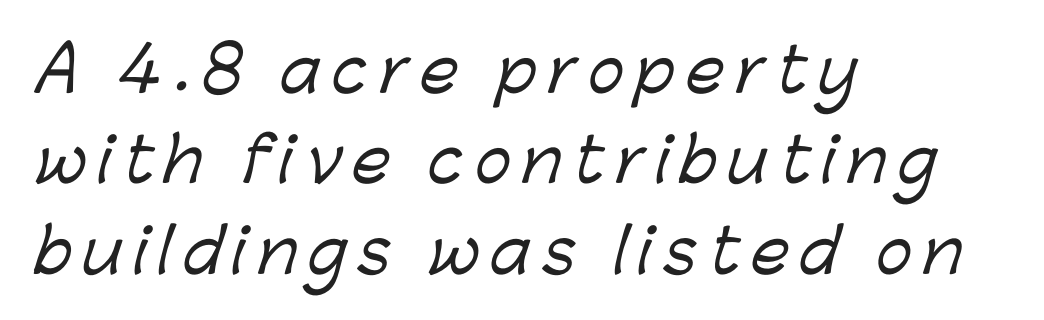
{"serif": "no", "width": "normal", "stroke_contrast": "low", "x_height": "medium", "monospaced": "no", "underline": "no", "align": "left", "line_spacing": "normal", "line_spacing_ratio": 1.48, "glyph_px": 61}
